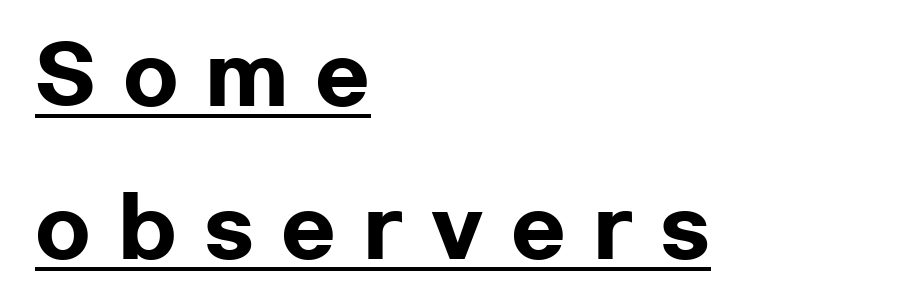
The image shows 80 px heavy, wide sans-serif type, upright; set left-aligned, loose line spacing (1.91x), unusually wide letter spacing (+0.34 em), underlined; low stroke contrast and a medium x-height.
